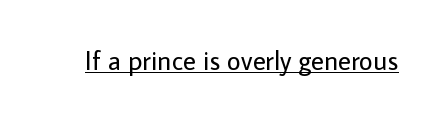
Vertical stems look standard width or narrower in stroke. This sample carries an underscore along the baseline area. Notice how the stems are strictly vertical — no italics here. Spacing between characters is what you'd get straight out of the box.
